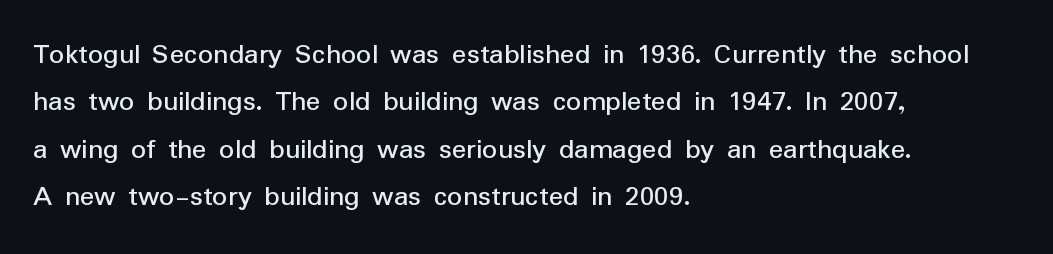
The gaps between neighbouring characters are ordinary and unremarkable. This sample is left-justified, so line endings fall wherever the words run out. Does the type have serifs? No, each stem ends abruptly. Honestly, there is no underline to notice here at all. No heavy texture on the line: the type isn't bold.
